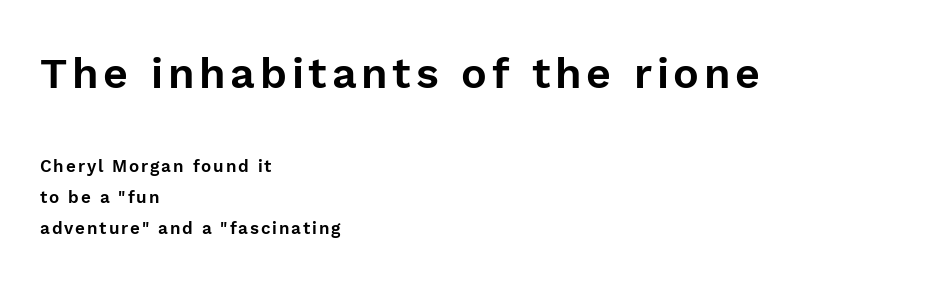
Q: Is the text italic (slanted)? A: No, it is upright.
Q: Is the typeface a serif or a sans-serif typeface? A: Sans-serif.
Q: Is the text underlined? A: No.
Q: How is the paragraph aligned? A: Left-aligned.
Q: Which block of text is set in a larger size, the first (top) or the second (bottom)? A: The first (top) one.
Q: Width (condensed, normal, or wide)? A: Normal.
Q: Stroke contrast? A: Low.
Q: x-height? A: Medium.
Q: Monospaced? A: No.
